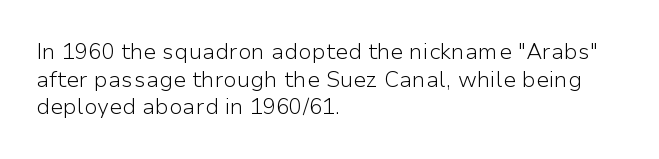
The image shows 22 px text type, upright; set left-aligned, normal line spacing (1.26x), normal letter spacing, not underlined.
